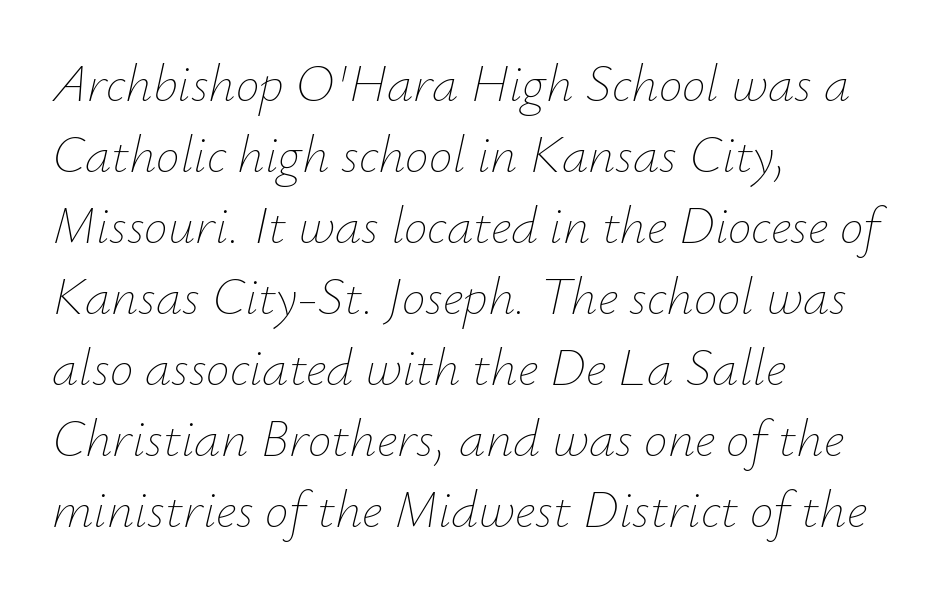
The image shows 53 px thin type, italic (leaning right); set left-aligned, normal line spacing (1.34x), normal letter spacing, not underlined; low stroke contrast and a small x-height.
